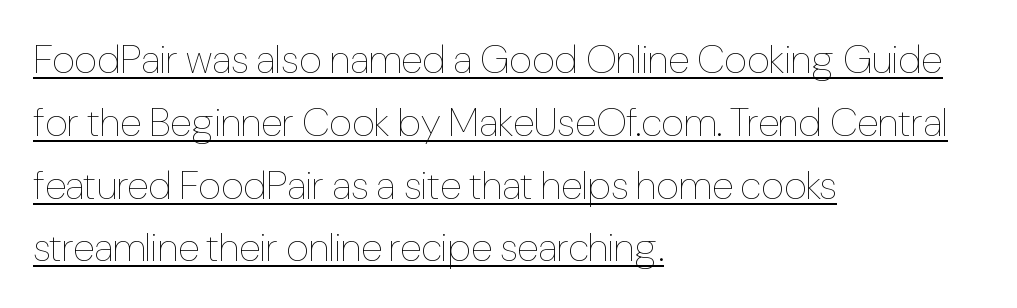
Stem width sits at or under what a default text font uses. Is the letter spacing exaggerated? No — it looks like the ordinary default. Horizontally, the lines are justified to the leading edge only. Successive baselines arrive at the customary interval. The rendering uses the underline text-decoration. The face used here is proportionally spaced, like ordinary book or web type.
